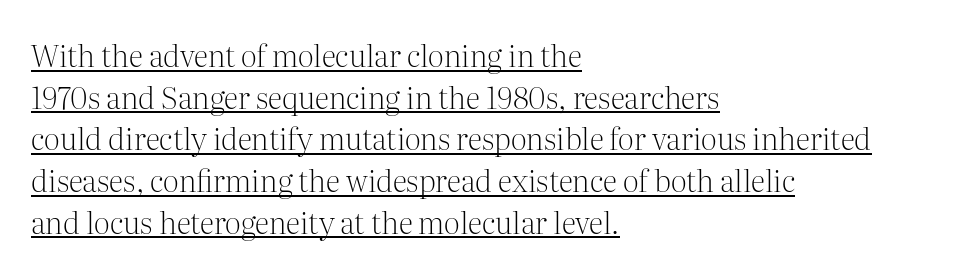
The image shows 30 px light serif type, upright; set left-aligned, normal line spacing (1.39x), normal letter spacing, underlined; medium stroke contrast and a medium x-height.
